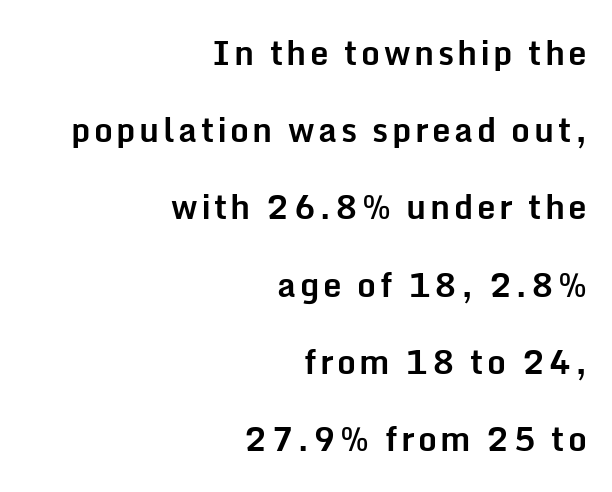
Q: Is the text bold? A: Yes.
Q: Is the text italic (slanted)? A: No, it is upright.
Q: Is the typeface a serif or a sans-serif typeface? A: Sans-serif.
Q: Is the text underlined? A: No.
Q: How is the paragraph aligned? A: Right-aligned.
Q: Is the spacing between lines tight, normal or loose? A: Loose.
Q: Width (condensed, normal, or wide)? A: Normal.
Q: Stroke contrast? A: Low.
Q: x-height? A: Medium.
Q: Monospaced? A: No.
